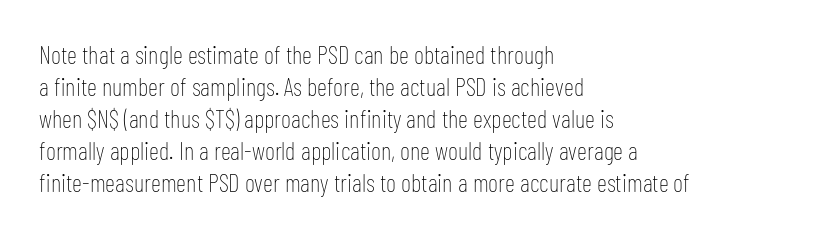
{"italic": "no", "bold": "no", "underline": "no", "align": "left", "line_spacing": "normal", "line_spacing_ratio": 1.28, "letter_spacing": "normal", "letter_spacing_em": 0.0, "glyph_px": 25}
